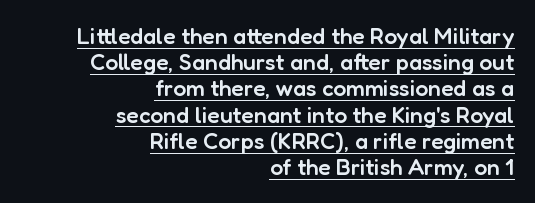
The typography opts for an upright posture over an oblique one. The face used here is rendered with its standard letterfit. Where is the straight margin? On the right. The face used here is a semibold: visibly heavier than regular, lighter than bold. What decoration does the sample have? An underline. Tightly led — the rows are bunched.
